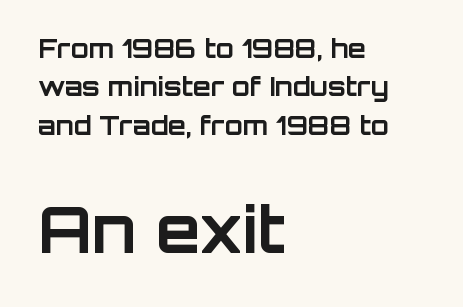
{"serif": "no", "italic": "no", "bold": "yes", "weight": "bold", "width": "normal", "stroke_contrast": "low", "x_height": "large", "monospaced": "no", "underline": "no", "align": "left", "line_spacing": "normal", "line_spacing_ratio": 1.48, "letter_spacing": "normal", "letter_spacing_em": 0.0, "larger_block": "second", "size_ratio": 2.46, "glyph_px": 64}
